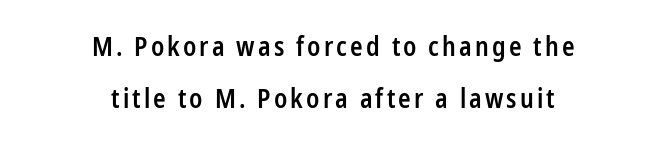
{"italic": "no", "bold": "semi", "underline": "no", "align": "center", "line_spacing": "loose", "line_spacing_ratio": 2.0, "glyph_px": 26}
